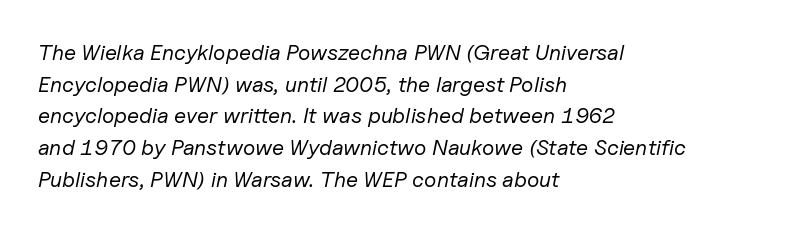
The passage shown is not bold in any degree. Notice how the passage keeps a crisp vertical edge on the left only. The leading is moderate, giving the passage an even texture. The strip under each line holds only bare page.
